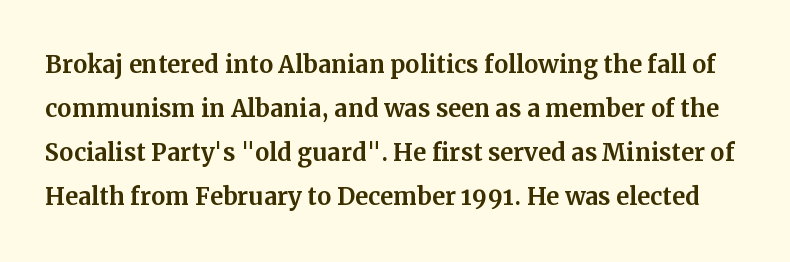
{"serif": "yes", "italic": "no", "width": "normal", "stroke_contrast": "medium", "x_height": "medium", "monospaced": "no", "underline": "no", "line_spacing": "normal", "line_spacing_ratio": 1.38, "letter_spacing": "normal", "letter_spacing_em": 0.0, "glyph_px": 32}
